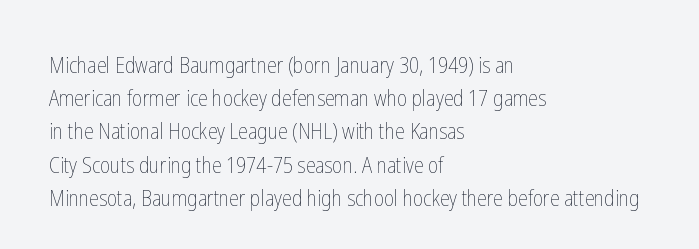
{"italic": "no", "bold": "no", "underline": "no", "align": "left", "line_spacing": "normal", "line_spacing_ratio": 1.51, "letter_spacing": "normal", "letter_spacing_em": 0.0, "glyph_px": 22}
